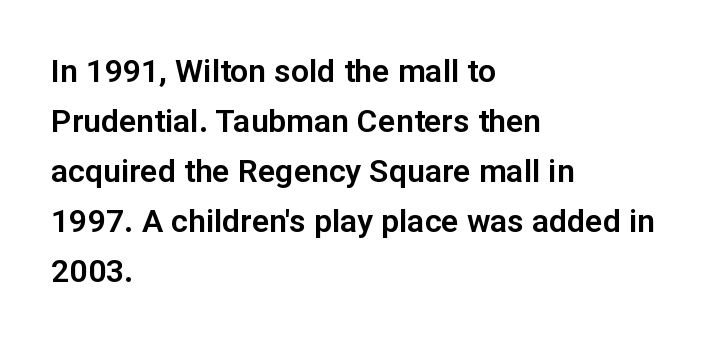
The image shows 32 px sans-serif type, upright; set left-aligned, normal line spacing (1.56x), normal letter spacing, not underlined; low stroke contrast and a medium x-height.
